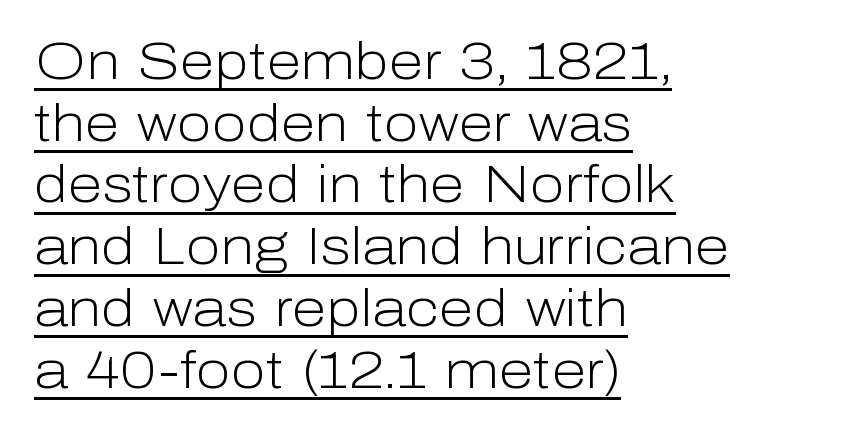
{"serif": "no", "italic": "no", "bold": "no", "weight": "light", "width": "normal", "stroke_contrast": "low", "x_height": "medium", "monospaced": "no", "underline": "yes", "align": "left", "line_spacing_ratio": 1.21, "letter_spacing": "normal", "letter_spacing_em": 0.0, "glyph_px": 51}
